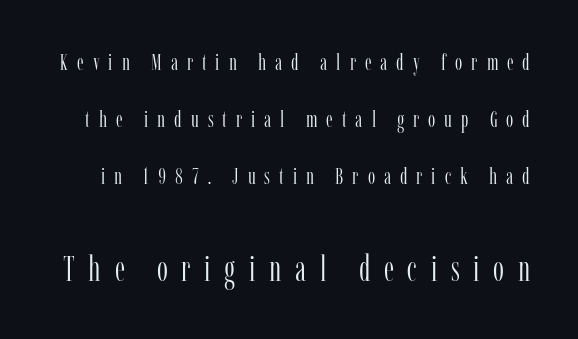
The image shows 35 px light, condensed serif type, upright; set loose line spacing (2.48x), unusually wide letter spacing (+0.39 em), not underlined; the second (bottom) block is 1.52x larger; low stroke contrast and a medium x-height.
